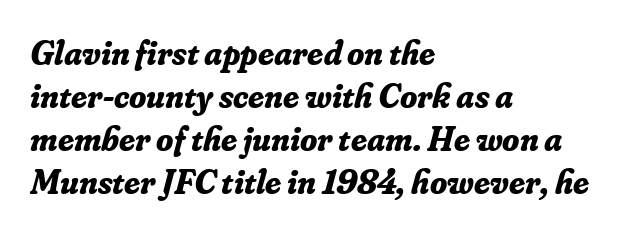
The image shows 35 px bold serif type, italic (leaning right); set left-aligned, line spacing 1.23x, normal letter spacing, not underlined; low stroke contrast and a small x-height.
